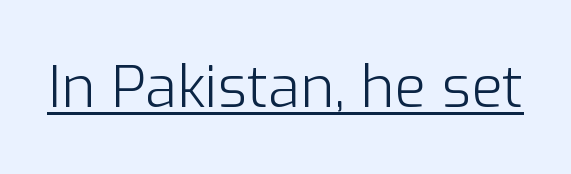
Stems and bowls with no extra thickness — not bold. Is this a fixed-width face? No — the glyphs have proportional, varying widths. Is this a sans? Yes — the strokes have no serifs. Students, note that the glyphs here touch the page at normal intervals.
